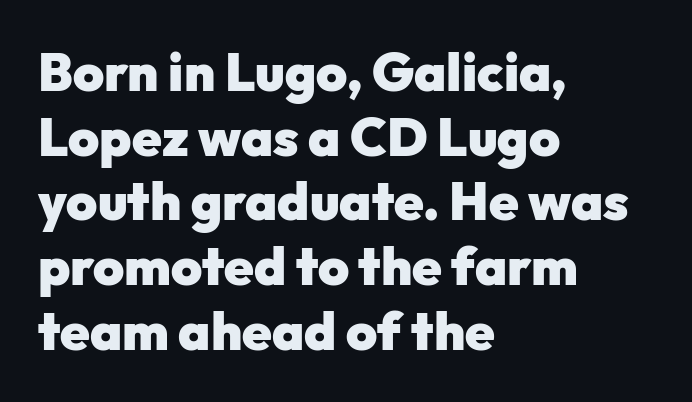
{"serif": "no", "italic": "no", "bold": "yes", "weight": "heavy", "width": "normal", "stroke_contrast": "low", "x_height": "medium", "monospaced": "no", "underline": "no", "align": "left", "line_spacing_ratio": 1.22, "letter_spacing": "normal", "letter_spacing_em": 0.0, "glyph_px": 53}
